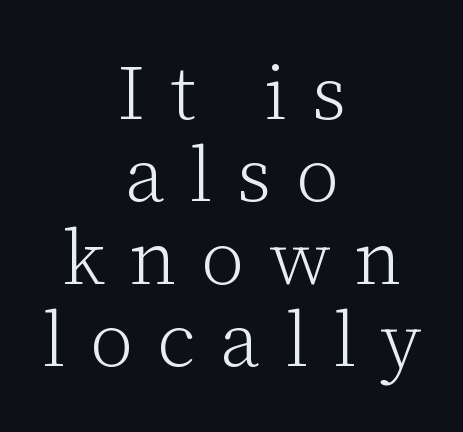
{"serif": "yes", "italic": "no", "bold": "no", "weight": "light", "width": "normal", "stroke_contrast": "low", "x_height": "medium", "monospaced": "no", "underline": "no", "align": "center", "line_spacing": "tight", "line_spacing_ratio": 1.07, "letter_spacing": "wide", "letter_spacing_em": 0.32, "glyph_px": 77}
